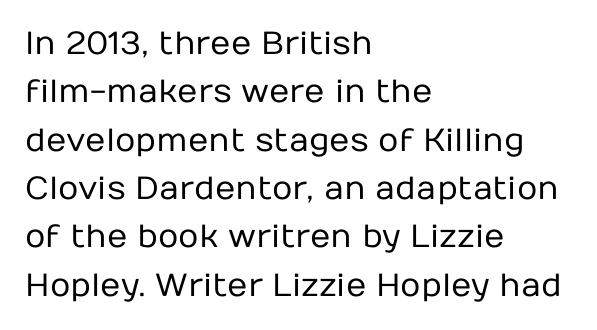
The image shows 32 px regular-weight sans-serif type, upright; set left-aligned, normal line spacing (1.51x), normal letter spacing, not underlined; low stroke contrast and a medium x-height.
